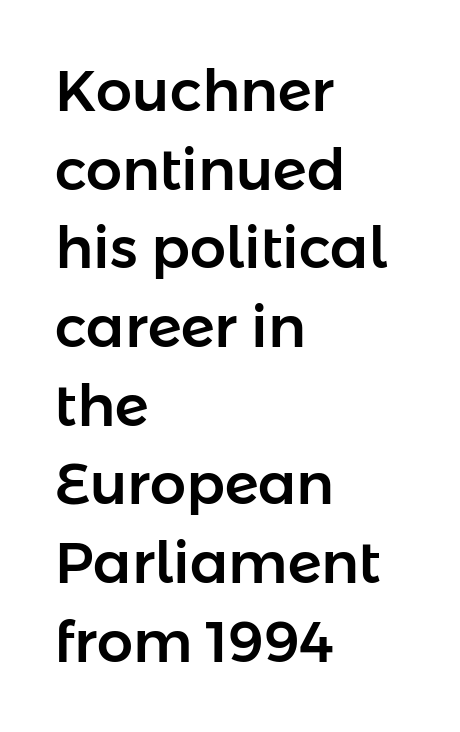
Q: Is the text italic (slanted)? A: No, it is upright.
Q: Is the typeface a serif or a sans-serif typeface? A: Sans-serif.
Q: Is the text underlined? A: No.
Q: How is the paragraph aligned? A: Left-aligned.
Q: Is the spacing between letters normal or unusually wide? A: Normal.
Q: Is the spacing between lines tight, normal or loose? A: Normal.
Q: Width (condensed, normal, or wide)? A: Normal.
Q: Stroke contrast? A: Low.
Q: x-height? A: Medium.
Q: Monospaced? A: No.
